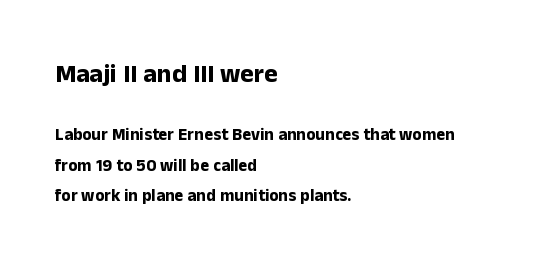
The image shows 26 px bold type, upright; set left-aligned, line spacing 1.79x, normal letter spacing, not underlined; the first (top) block is 1.53x larger.
